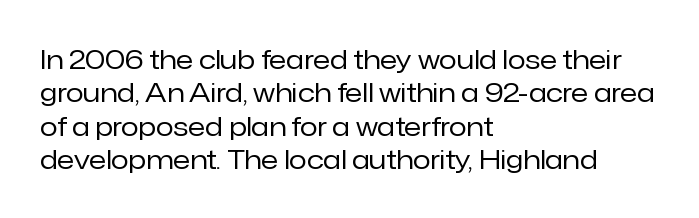
Q: Is the text bold? A: No.
Q: Is the text italic (slanted)? A: No, it is upright.
Q: Is the text underlined? A: No.
Q: How is the paragraph aligned? A: Left-aligned.
Q: Is the spacing between letters normal or unusually wide? A: Normal.
Q: Is the spacing between lines tight, normal or loose? A: Normal.
